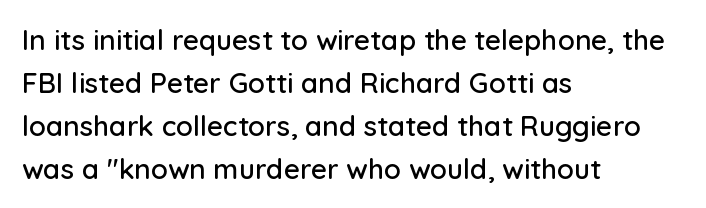
Q: Is the text italic (slanted)? A: No, it is upright.
Q: Is the typeface a serif or a sans-serif typeface? A: Sans-serif.
Q: Is the text underlined? A: No.
Q: How is the paragraph aligned? A: Left-aligned.
Q: Is the spacing between letters normal or unusually wide? A: Normal.
Q: Is the spacing between lines tight, normal or loose? A: Normal.
Q: Width (condensed, normal, or wide)? A: Normal.
Q: Stroke contrast? A: Low.
Q: x-height? A: Medium.
Q: Monospaced? A: No.
